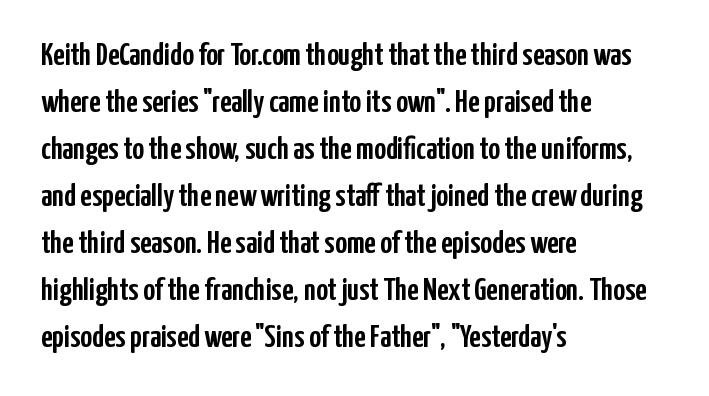
{"serif": "no", "italic": "no", "width": "condensed", "stroke_contrast": "low", "x_height": "medium", "monospaced": "no", "underline": "no", "align": "left", "line_spacing": "normal", "line_spacing_ratio": 1.47, "letter_spacing": "normal", "letter_spacing_em": 0.0, "glyph_px": 32}
